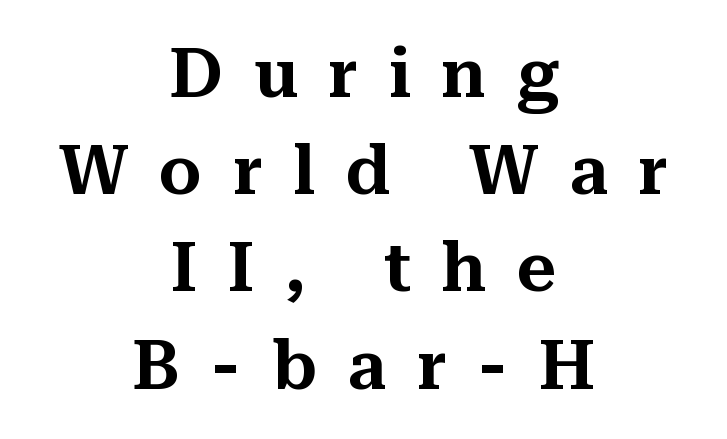
The image shows 68 px serif type, upright; set centered, normal line spacing (1.43x), unusually wide letter spacing (+0.45 em), not underlined; medium stroke contrast and a medium x-height.
